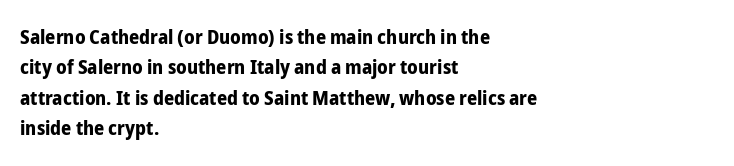
The image shows 20 px bold type, upright; set left-aligned, normal line spacing (1.52x), normal letter spacing, not underlined.
